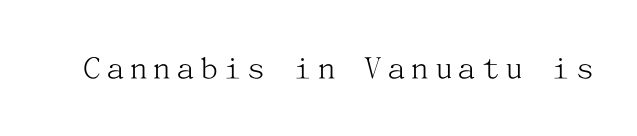
The image shows 35 px light serif type, upright; set not underlined; medium stroke contrast and a medium x-height.
